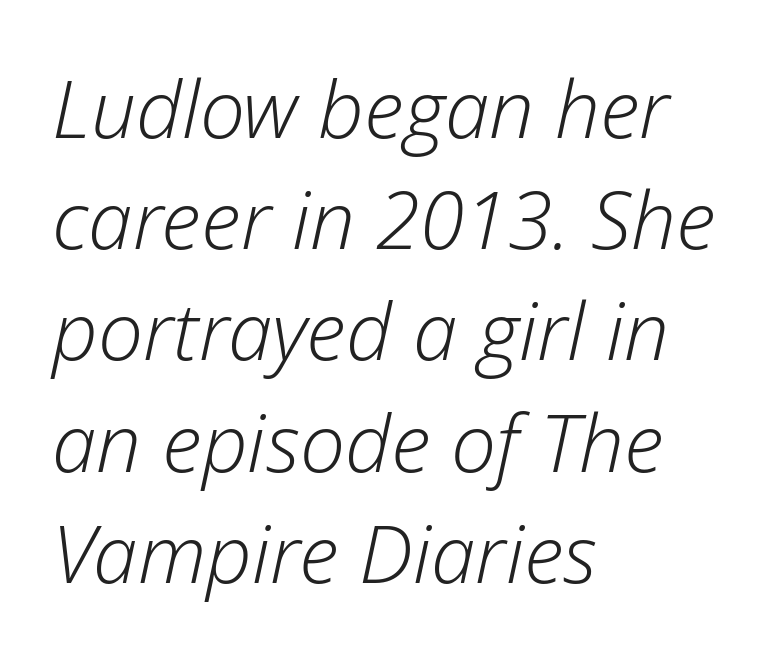
The image shows 80 px light type, italic (leaning right); set left-aligned, normal line spacing (1.39x), normal letter spacing, not underlined; low stroke contrast and a medium x-height.
